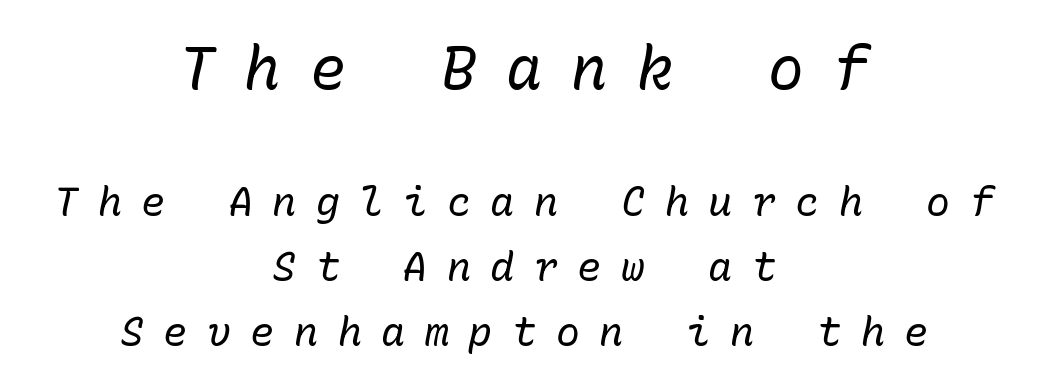
{"italic": "yes", "lean": "right", "slant_degrees": 10, "bold": "no", "weight": "regular", "width": "normal", "stroke_contrast": "low", "x_height": "medium", "monospaced": "yes", "underline": "no", "align": "center", "line_spacing": "normal", "line_spacing_ratio": 1.63, "letter_spacing": "wide", "letter_spacing_em": 0.49, "larger_block": "first", "size_ratio": 1.5, "glyph_px": 60}
